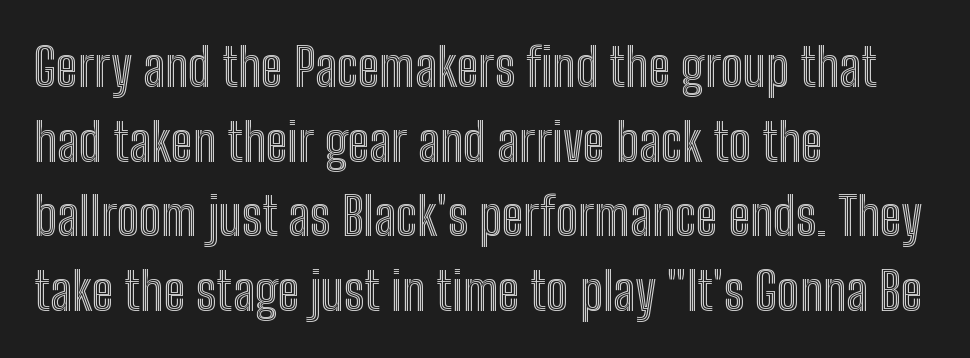
{"italic": "no", "width": "condensed", "x_height": "medium", "monospaced": "no", "underline": "no", "align": "left", "line_spacing": "normal", "line_spacing_ratio": 1.41, "letter_spacing": "normal", "letter_spacing_em": 0.0, "glyph_px": 53}
